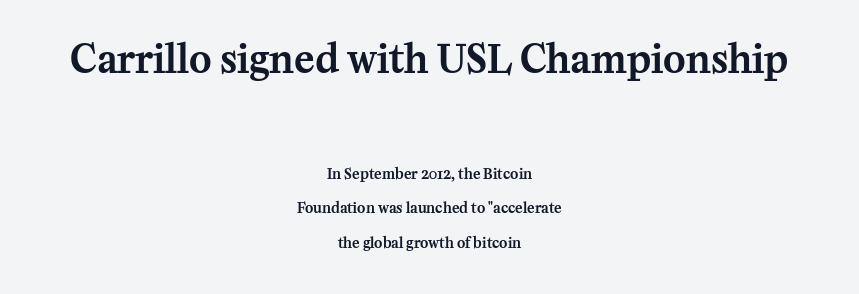
The image shows 38 px serif type, upright; set centered, loose line spacing (2.48x), normal letter spacing, not underlined; the first (top) block is 2.71x larger; medium stroke contrast and a medium x-height.
